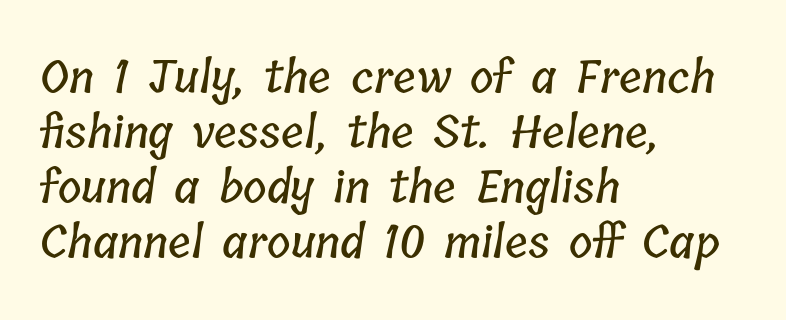
Do the characters align in a grid? No, the font is proportional. Type without underlining. Standard letterfit; no display-style spreading of the glyphs. Compared with a centered layout, this one pins lines to the left instead.
